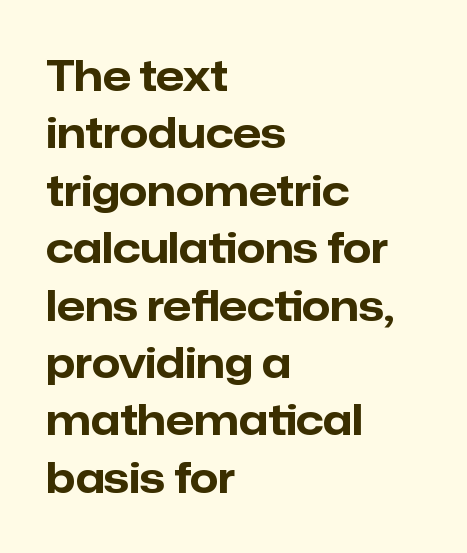
{"serif": "no", "italic": "no", "bold": "yes", "weight": "bold", "width": "normal", "stroke_contrast": "low", "x_height": "medium", "monospaced": "no", "underline": "no", "align": "left", "line_spacing": "normal", "line_spacing_ratio": 1.4, "letter_spacing": "normal", "letter_spacing_em": 0.0, "glyph_px": 41}
